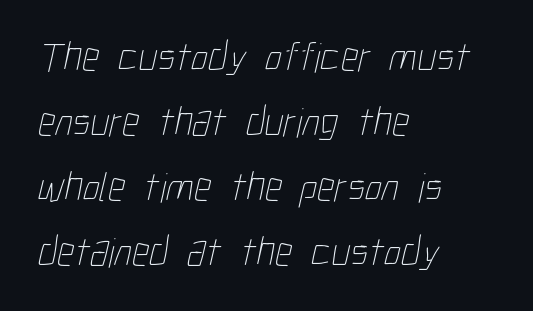
Q: Is the text bold? A: No.
Q: Is the text underlined? A: No.
Q: How is the paragraph aligned? A: Left-aligned.
Q: Is the spacing between letters normal or unusually wide? A: Normal.
Q: Is the spacing between lines tight, normal or loose? A: Normal.
Q: Width (condensed, normal, or wide)? A: Condensed.
Q: Stroke contrast? A: Low.
Q: x-height? A: Medium.
Q: Monospaced? A: No.
